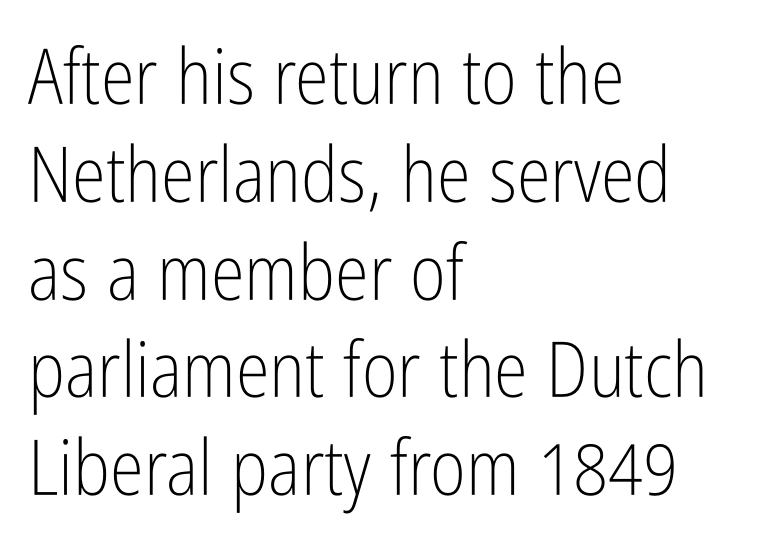
{"serif": "no", "italic": "no", "bold": "no", "weight": "light", "width": "condensed", "stroke_contrast": "low", "x_height": "medium", "monospaced": "no", "underline": "no", "align": "left", "line_spacing": "normal", "line_spacing_ratio": 1.27, "letter_spacing": "normal", "letter_spacing_em": 0.0, "glyph_px": 77}
